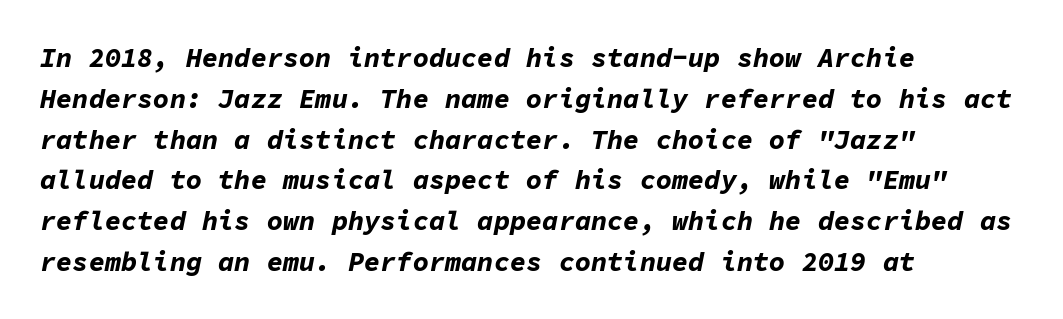
Q: Is the text bold? A: Yes.
Q: Is the text italic (slanted)? A: Yes, it leans right by about 11 degrees.
Q: Is the text underlined? A: No.
Q: How is the paragraph aligned? A: Left-aligned.
Q: Is the spacing between letters normal or unusually wide? A: Normal.
Q: Is the spacing between lines tight, normal or loose? A: Normal.
